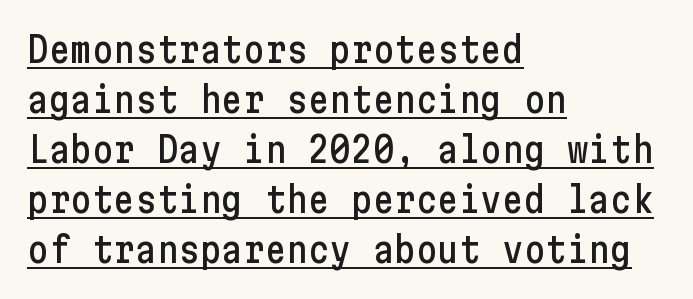
The image shows 36 px condensed sans-serif type, upright; set left-aligned, normal line spacing (1.39x), normal letter spacing, underlined; low stroke contrast and a medium x-height.
